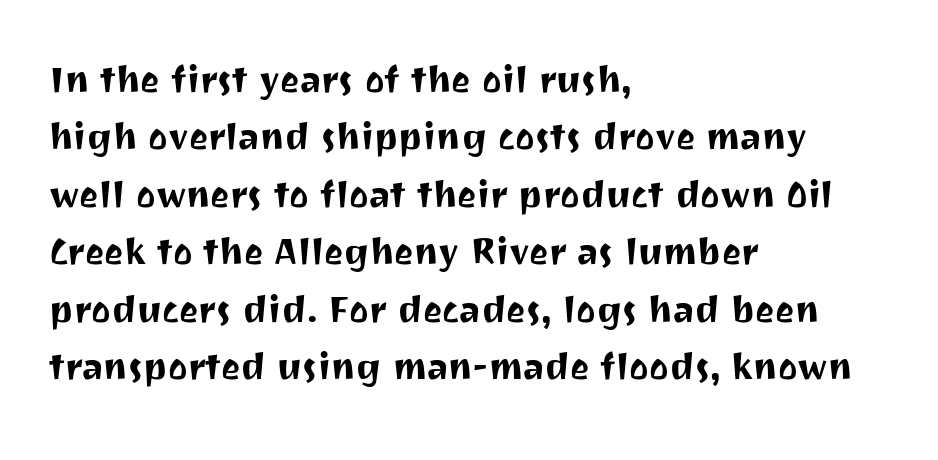
The passage is arranged the way most books set body copy — flush left. Do the letters lean? They stand straight. The letters carry no serifs — their stems end cleanly without finishing strokes. The passage shown is typed in a proportional face where columns would drift.
